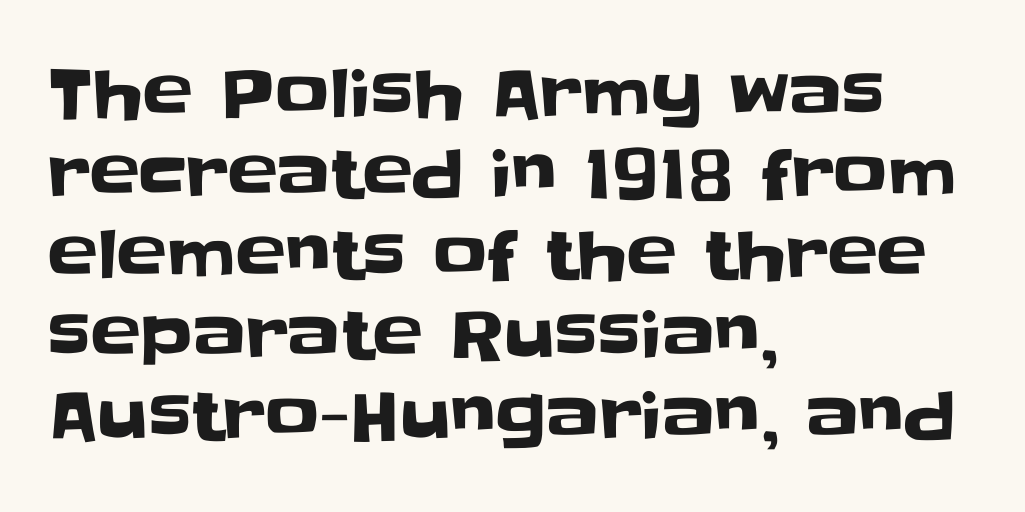
{"serif": "no", "italic": "no", "width": "normal", "stroke_contrast": "low", "x_height": "large", "monospaced": "no", "underline": "no", "align": "left", "line_spacing_ratio": 1.2, "letter_spacing": "normal", "letter_spacing_em": 0.0, "glyph_px": 67}
